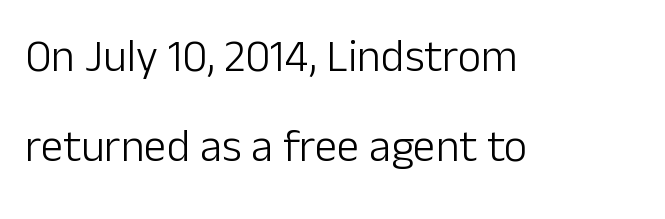
The lettering stays uniformly vertical, giving the passage a roman look. Stroke terminals: plain, sans-serif. No heavy texture on the line: the type isn't bold. Leading: increased.
